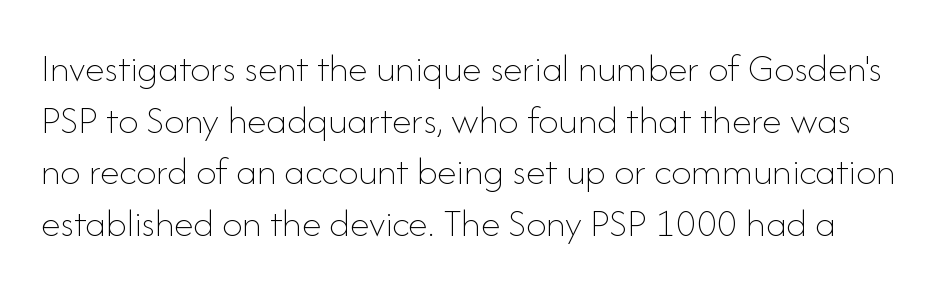
Varying glyph widths throughout — classic text-font behaviour. One glance says typical: line gaps are just what's usual. Does extra space separate the letters? No, they use regular spacing. Decoration check: the copy has no underline.
